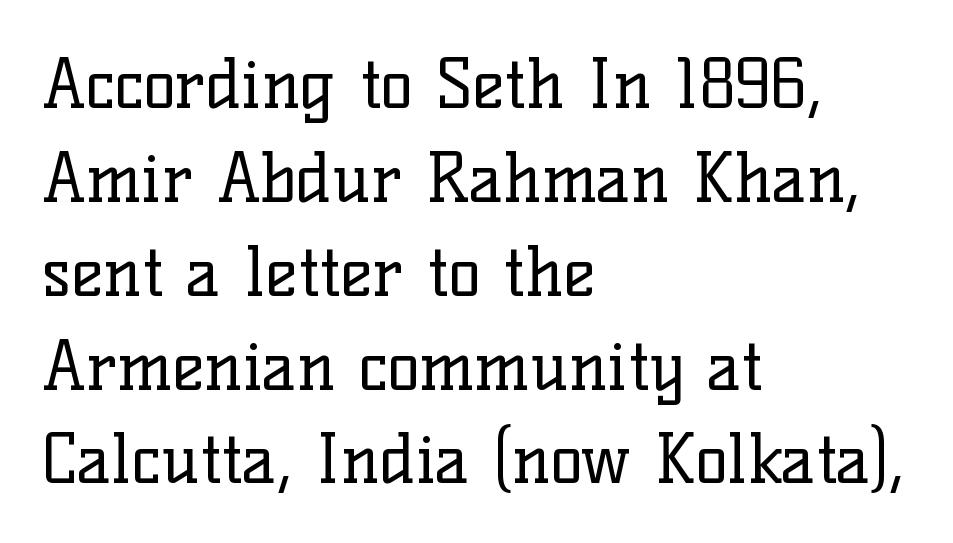
Is there any slant? The stems are plumb. The glyphs are unaccompanied by any horizontal stroke below them. This sample uses a serif face. The ragged edge is on the right, which tells us the setting is flush left. Here the designer chose a conventional face with non-uniform glyph widths. Each stroke keeps to a modest, everyday thickness or less.
